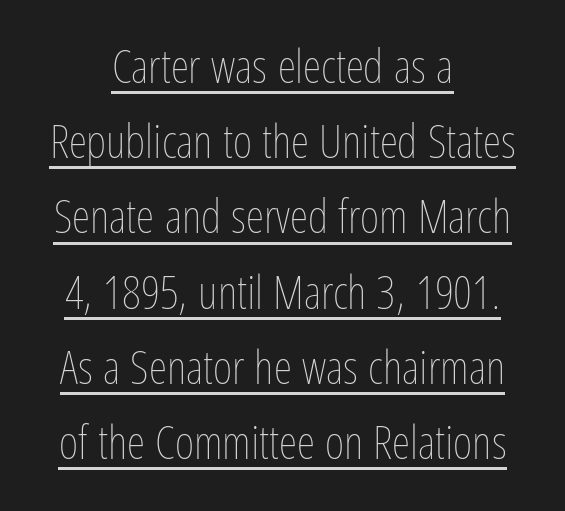
This block has exactly the height ordinary leading produces. The line texture is even and compact thanks to regular tracking. Is the block centered? Yes — each line is placed symmetrically about the middle. Proportional: the letters do not fall into vertical columns.
